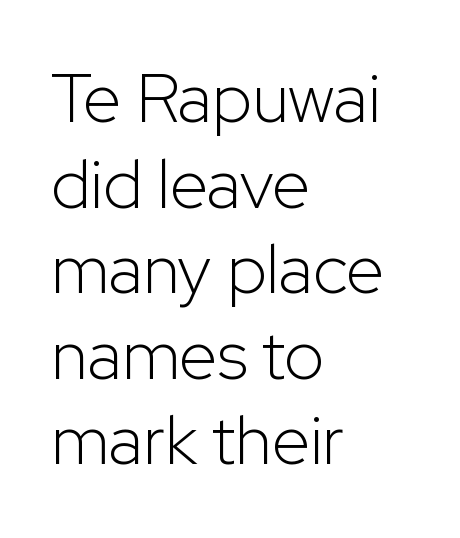
Q: Is the text bold? A: No.
Q: Is the text italic (slanted)? A: No, it is upright.
Q: Is the typeface a serif or a sans-serif typeface? A: Sans-serif.
Q: Is the text underlined? A: No.
Q: How is the paragraph aligned? A: Left-aligned.
Q: Is the spacing between letters normal or unusually wide? A: Normal.
Q: Width (condensed, normal, or wide)? A: Normal.
Q: Stroke contrast? A: Low.
Q: x-height? A: Medium.
Q: Monospaced? A: No.
